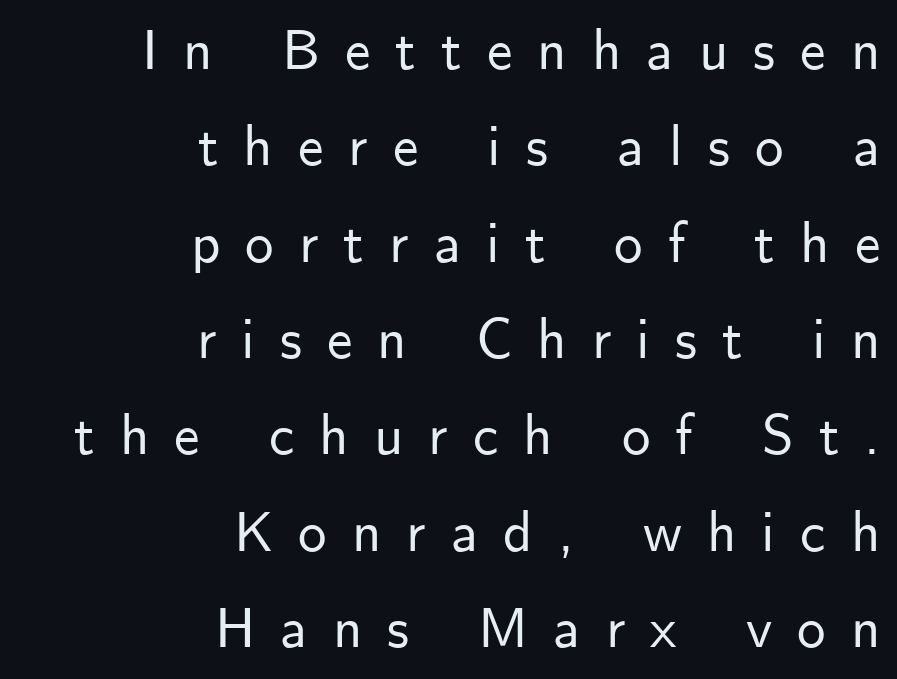
No word sits above an underline. This rendering employs a face without finishing strokes, i.e., a sans-serif. The block of text has a typical density, with ordinary space between rows. Caption: multi-line text, flush right, ragged left.
